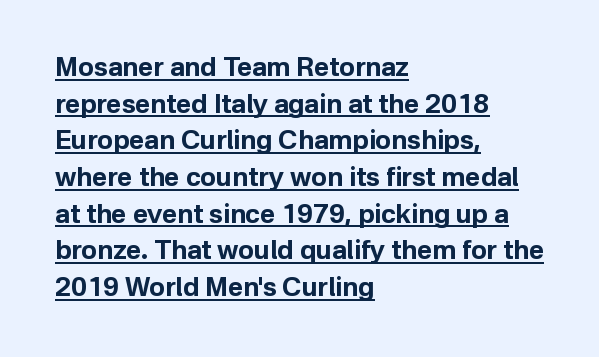
The image shows 26 px bold type, upright; set left-aligned, normal line spacing (1.41x), normal letter spacing, underlined.
